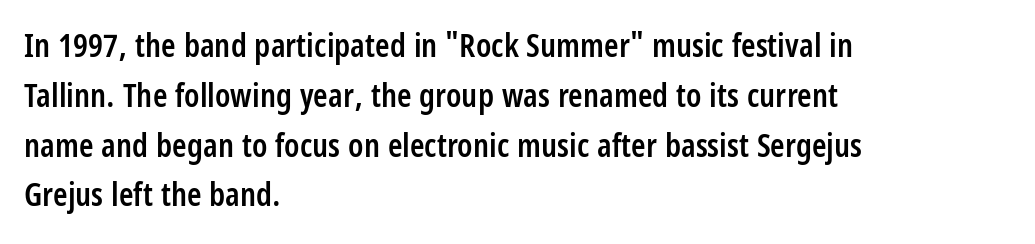
{"serif": "no", "italic": "no", "bold": "semi", "weight": "semibold", "width": "condensed", "stroke_contrast": "low", "x_height": "large", "monospaced": "no", "underline": "no", "align": "left", "line_spacing": "normal", "line_spacing_ratio": 1.51, "letter_spacing": "normal", "letter_spacing_em": 0.0, "glyph_px": 33}
